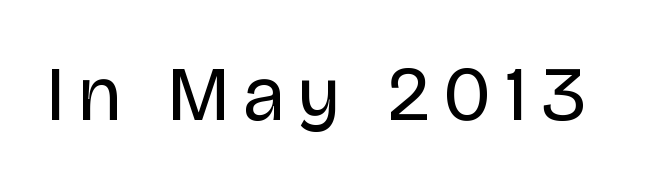
Stroke mass is kept to a normal reading level or below. Spacing verdict: proportional, widths tailored to each character. Every stem runs plumb, perpendicular to the baseline. The letters carry no serifs — their stems end cleanly without finishing strokes. What stands out about the letter spacing? Its width — letters are far apart. The gap between lines stays unmarked.
